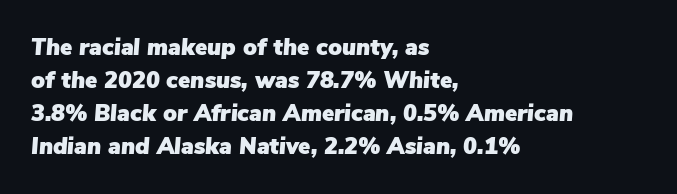
In terms of posture, this sample is oblique. The ragged edge is on the right, which tells us the setting is flush left. A typesetter would call this zero additional tracking. The space between consecutive lines is moderate. The gap between lines stays unmarked.
